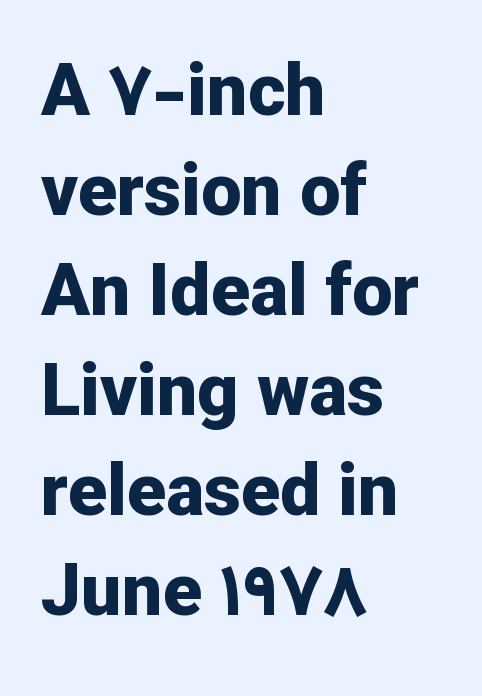
Q: Is the text bold? A: Yes.
Q: Is the text italic (slanted)? A: No, it is upright.
Q: Is the typeface a serif or a sans-serif typeface? A: Sans-serif.
Q: Is the text underlined? A: No.
Q: How is the paragraph aligned? A: Left-aligned.
Q: Is the spacing between letters normal or unusually wide? A: Normal.
Q: Is the spacing between lines tight, normal or loose? A: Normal.
Q: Width (condensed, normal, or wide)? A: Normal.
Q: Stroke contrast? A: Low.
Q: x-height? A: Medium.
Q: Monospaced? A: No.
